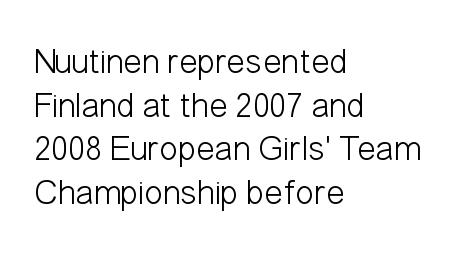
The image shows 35 px light, condensed sans-serif type, upright; set left-aligned, normal line spacing (1.25x), normal letter spacing, not underlined; low stroke contrast and a medium x-height.
